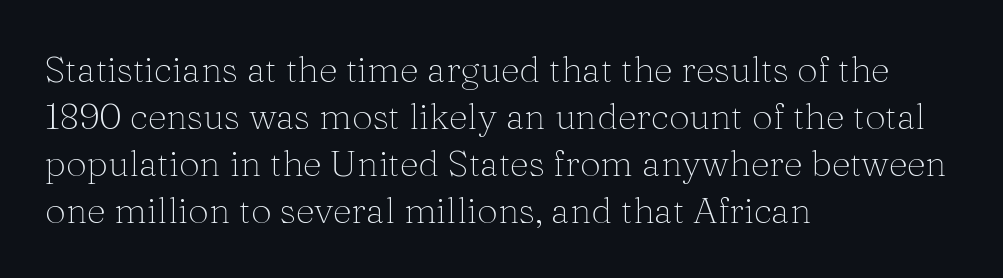
{"serif": "yes", "italic": "no", "bold": "no", "weight": "thin", "width": "normal", "stroke_contrast": "medium", "x_height": "medium", "monospaced": "no", "underline": "no", "align": "left", "line_spacing": "normal", "line_spacing_ratio": 1.27, "letter_spacing": "normal", "letter_spacing_em": 0.0, "glyph_px": 37}
